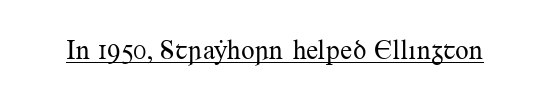
{"italic": "no", "bold": "no", "underline": "yes", "letter_spacing": "normal", "letter_spacing_em": 0.0, "glyph_px": 27}
